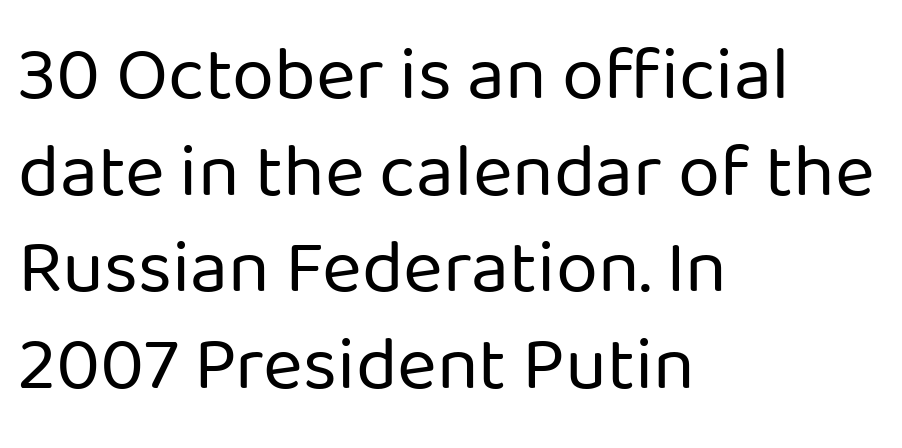
The image shows 76 px regular-weight sans-serif type, upright; set left-aligned, normal line spacing (1.27x), normal letter spacing, not underlined; low stroke contrast and a medium x-height.
